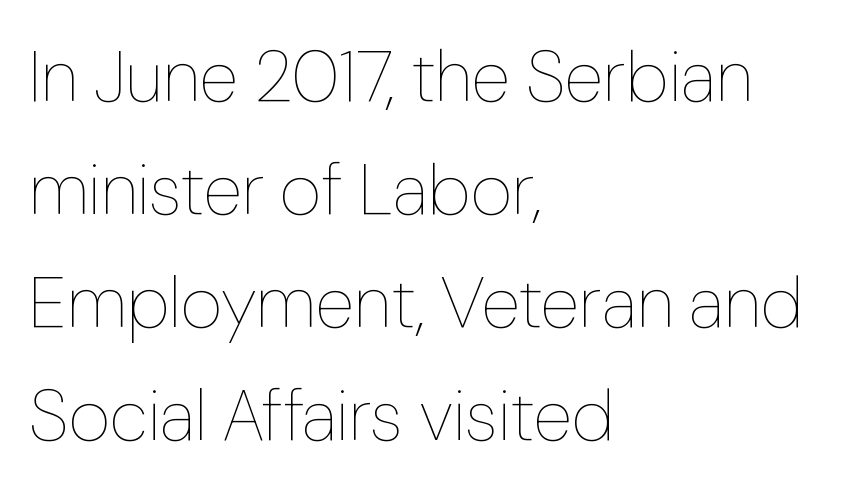
Horizontal alignment here is leftward, the default for most running prose. This reads as an unemphasized weight, regular at the heaviest. In terms of posture, this sample is upright. The strip under each line holds only bare page.
